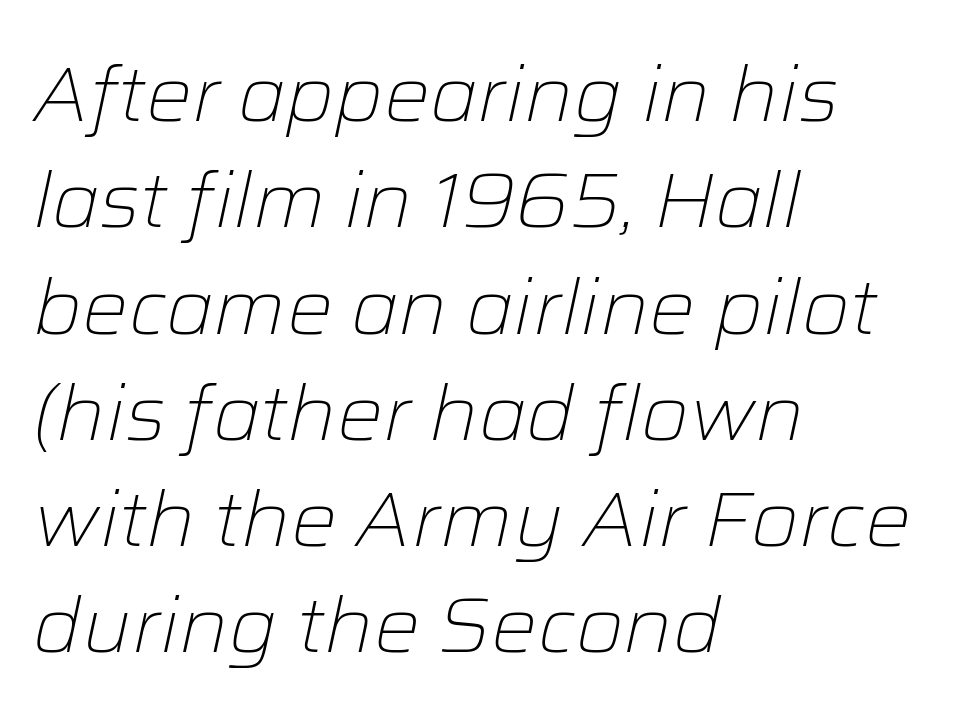
{"italic": "yes", "lean": "right", "slant_degrees": 12, "bold": "no", "weight": "light", "width": "normal", "stroke_contrast": "low", "x_height": "medium", "monospaced": "no", "underline": "no", "align": "left", "line_spacing": "normal", "line_spacing_ratio": 1.38, "letter_spacing": "normal", "letter_spacing_em": 0.0, "glyph_px": 77}
